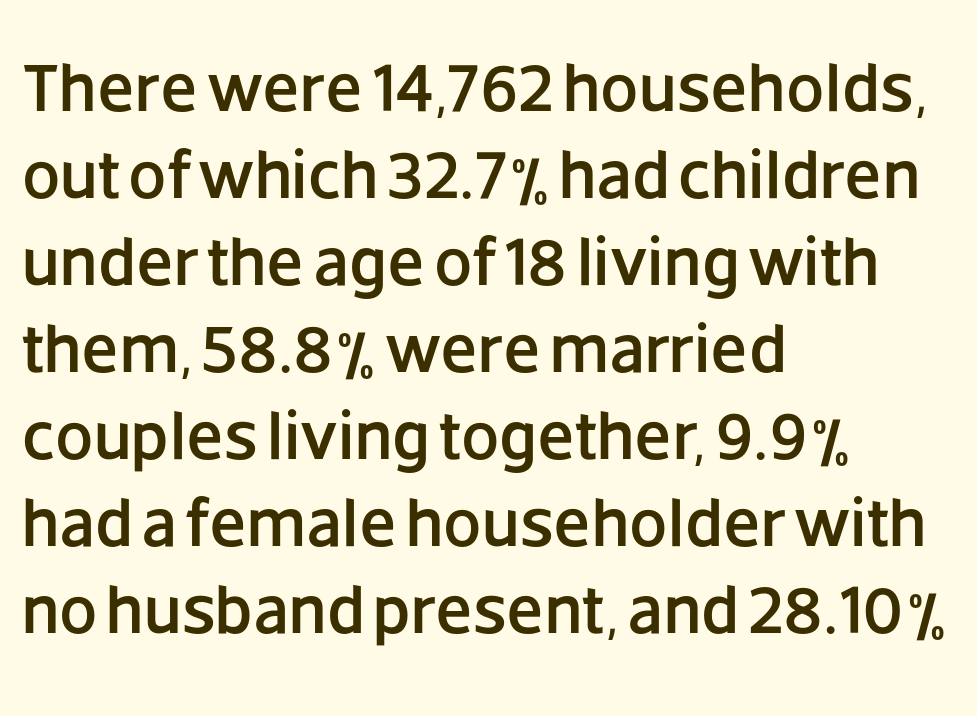
The image shows 68 px sans-serif type, upright; set left-aligned, normal line spacing (1.28x), normal letter spacing, not underlined; low stroke contrast and a large x-height.
